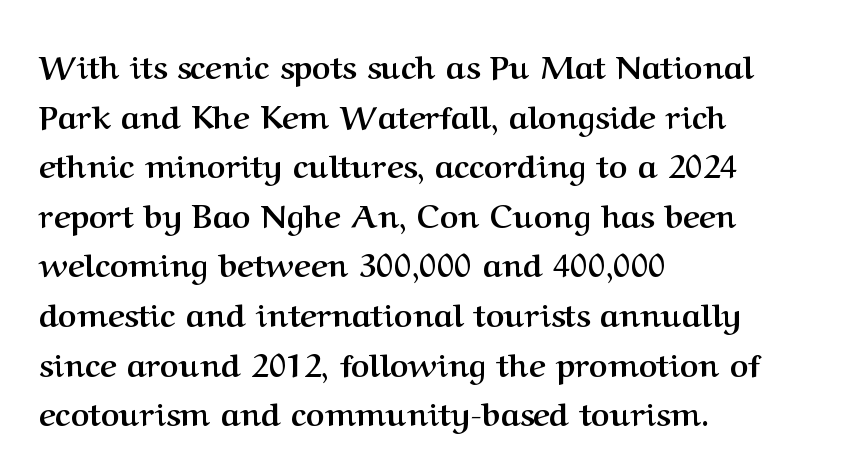
Q: Is the text bold? A: Yes.
Q: Is the text italic (slanted)? A: No, it is upright.
Q: Is the typeface a serif or a sans-serif typeface? A: Serif.
Q: Is the text underlined? A: No.
Q: How is the paragraph aligned? A: Left-aligned.
Q: Is the spacing between letters normal or unusually wide? A: Normal.
Q: Is the spacing between lines tight, normal or loose? A: Normal.
Q: Width (condensed, normal, or wide)? A: Normal.
Q: Stroke contrast? A: Medium.
Q: x-height? A: Medium.
Q: Monospaced? A: No.
